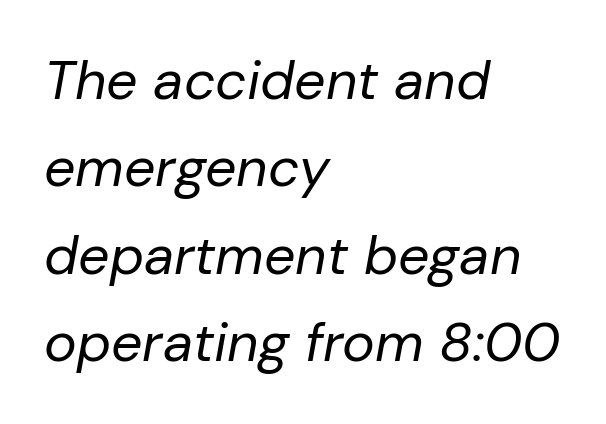
Has an underline been added? It has not. Line beginnings align vertically; line endings do not. In terms of posture, this sample is oblique. Bold? No — there's no thickening of the strokes. These lines are rendered in a variable-pitch font.
